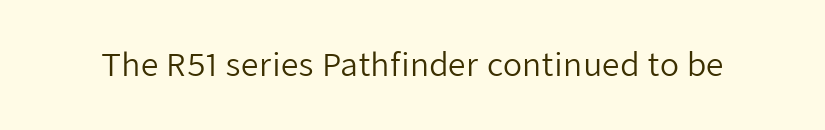
Varying glyph widths throughout — classic text-font behaviour. This sample uses plain, unmodified letter spacing. Nobody drew a line under any word here. Summary of weight: not heavy and not bold.
